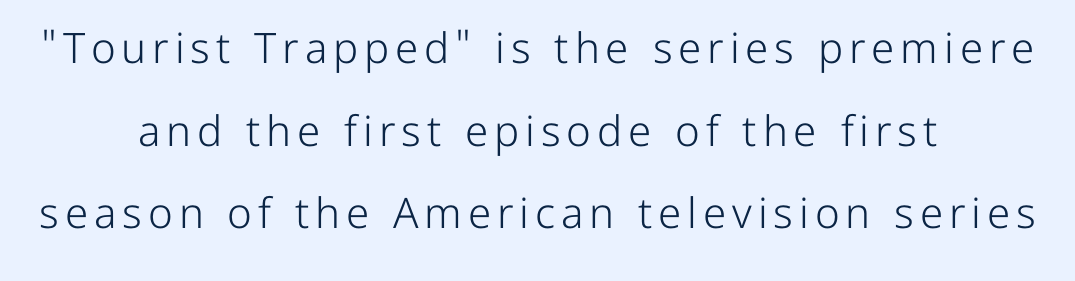
A light-to-regular cut is what we see here. You could not count columns in this text — the font is proportionally spaced. The line-height multiplier appears high, well above default. Does the lettering tilt? It doesn't — this is upright. Any mark beneath the type? The region is blank.
